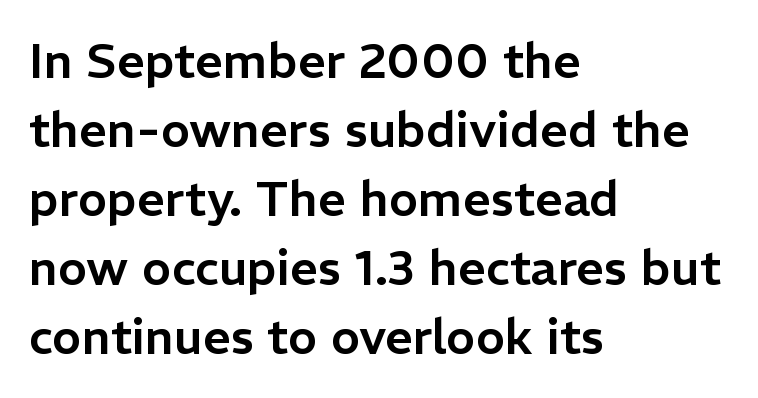
The image shows 49 px sans-serif type, upright; set left-aligned, normal line spacing (1.41x), normal letter spacing, not underlined; low stroke contrast and a medium x-height.
